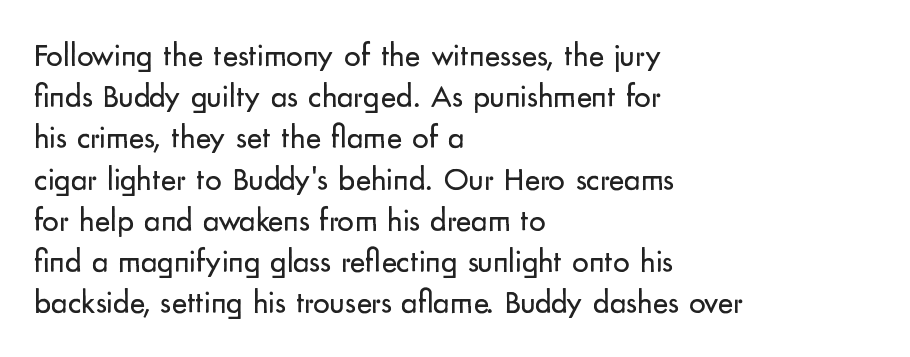
The image shows 33 px regular-weight sans-serif type, upright; set left-aligned, normal line spacing (1.25x), normal letter spacing, not underlined; low stroke contrast and a small x-height.
